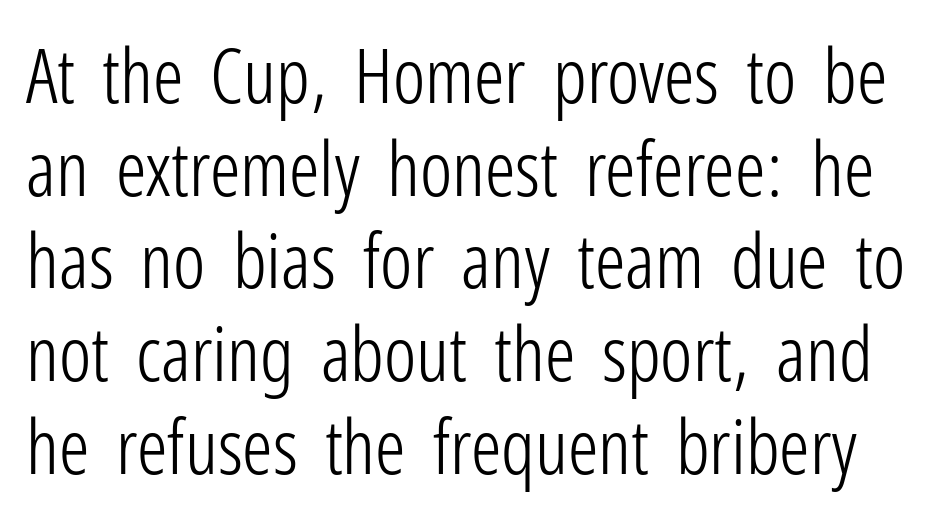
{"serif": "no", "italic": "no", "bold": "no", "weight": "light", "width": "condensed", "stroke_contrast": "low", "x_height": "medium", "monospaced": "no", "underline": "no", "line_spacing_ratio": 1.22, "letter_spacing": "normal", "letter_spacing_em": 0.0, "glyph_px": 76}
